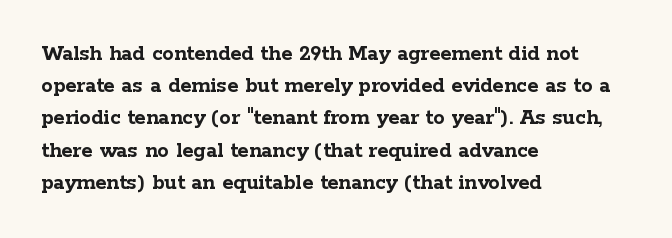
Teacher's note: observe the even left margin — that is flush-left alignment. Tracking here is standard; glyphs follow each other at the usual distance. Horizontal bands of white between lines are of average thickness. Is the type bold? Yes — the strokes are clearly thick and heavy. This is the regular roman posture of the typeface.
